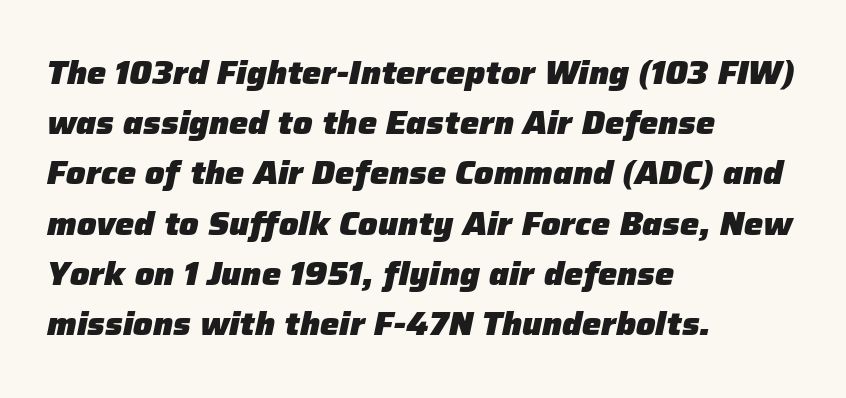
{"italic": "yes", "lean": "right", "slant_degrees": 12, "bold": "yes", "weight": "heavy", "width": "normal", "stroke_contrast": "low", "x_height": "medium", "monospaced": "no", "underline": "no", "align": "left", "line_spacing": "normal", "line_spacing_ratio": 1.57, "letter_spacing": "normal", "letter_spacing_em": 0.0, "glyph_px": 32}
